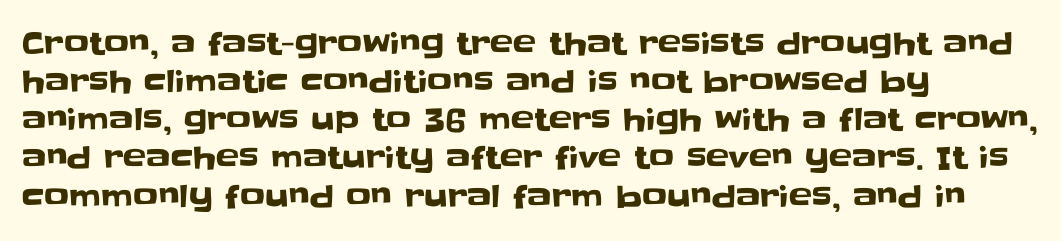
The baseline area is clear. Rendered with straight, roman letterforms. The rendering anchors every line to the left-hand side. There is no visible air inserted between adjacent glyphs.
